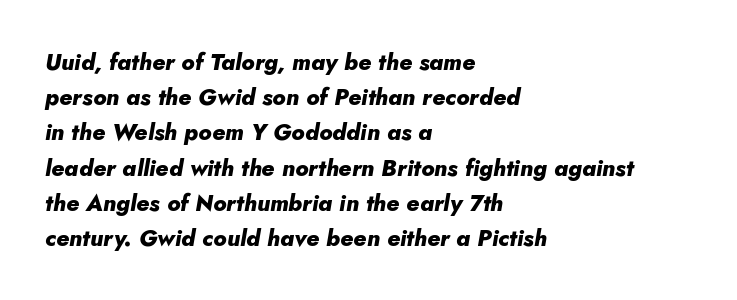
{"italic": "yes", "lean": "right", "slant_degrees": 5, "bold": "yes", "underline": "no", "align": "left", "line_spacing": "normal", "line_spacing_ratio": 1.53, "letter_spacing": "normal", "letter_spacing_em": 0.0, "glyph_px": 23}
